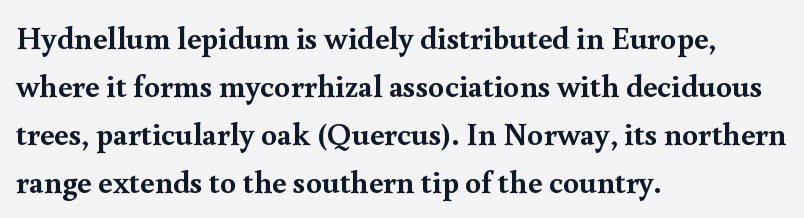
{"serif": "yes", "italic": "no", "bold": "yes", "weight": "semibold", "width": "normal", "x_height": "small", "monospaced": "no", "underline": "no", "align": "left", "line_spacing": "normal", "line_spacing_ratio": 1.5, "letter_spacing": "normal", "letter_spacing_em": 0.0, "glyph_px": 32}
